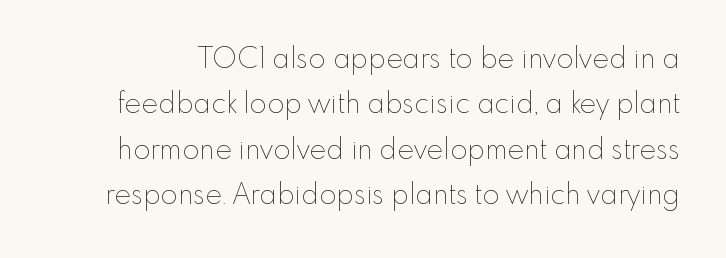
Q: Is the text bold? A: No.
Q: Is the text italic (slanted)? A: No, it is upright.
Q: Is the text underlined? A: No.
Q: Is the spacing between letters normal or unusually wide? A: Normal.
Q: Is the spacing between lines tight, normal or loose? A: Normal.
Q: Width (condensed, normal, or wide)? A: Normal.
Q: Stroke contrast? A: Low.
Q: x-height? A: Small.
Q: Monospaced? A: No.
